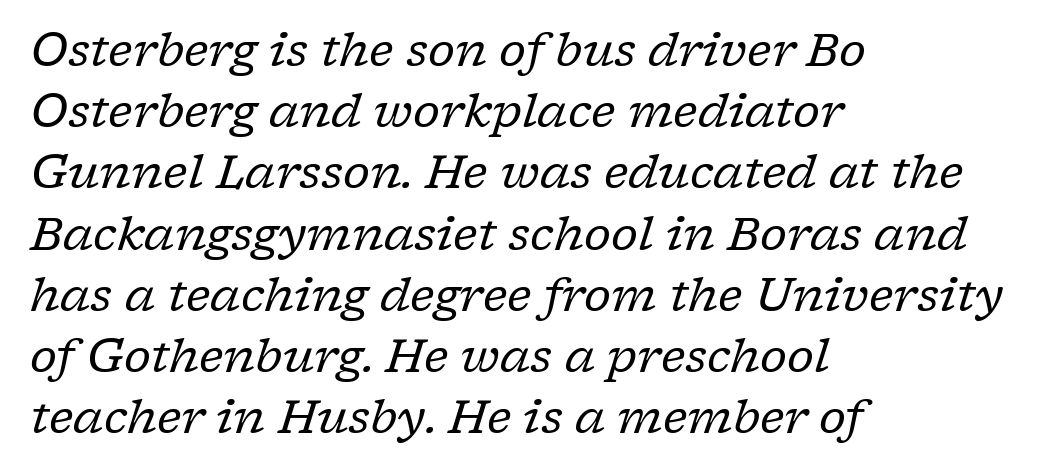
Q: Is the text bold? A: No.
Q: Is the text italic (slanted)? A: Yes, it leans right by about 17 degrees.
Q: Is the typeface a serif or a sans-serif typeface? A: Serif.
Q: Is the text underlined? A: No.
Q: How is the paragraph aligned? A: Left-aligned.
Q: Is the spacing between letters normal or unusually wide? A: Normal.
Q: Is the spacing between lines tight, normal or loose? A: Normal.
Q: Width (condensed, normal, or wide)? A: Normal.
Q: Stroke contrast? A: Low.
Q: x-height? A: Medium.
Q: Monospaced? A: No.
